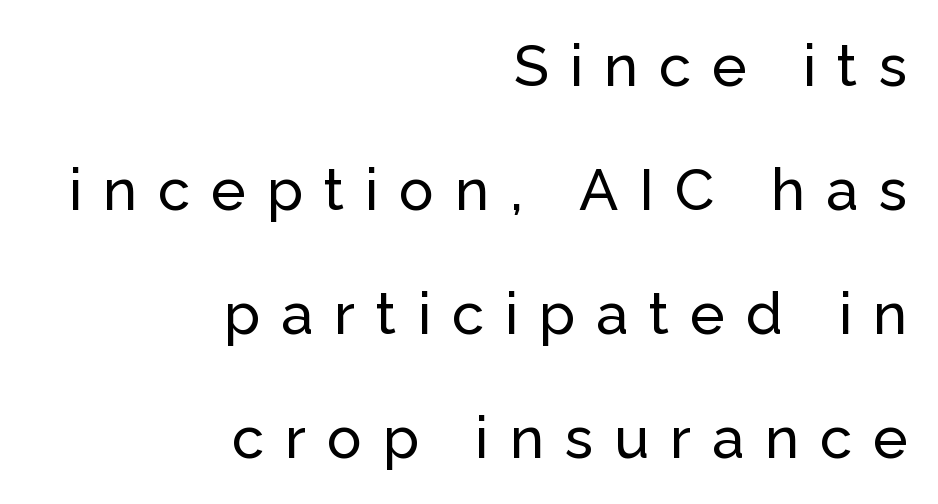
Q: Is the text italic (slanted)? A: No, it is upright.
Q: Is the typeface a serif or a sans-serif typeface? A: Sans-serif.
Q: Is the text underlined? A: No.
Q: How is the paragraph aligned? A: Right-aligned.
Q: Is the spacing between letters normal or unusually wide? A: Unusually wide.
Q: Is the spacing between lines tight, normal or loose? A: Loose.
Q: Width (condensed, normal, or wide)? A: Normal.
Q: Stroke contrast? A: Low.
Q: x-height? A: Medium.
Q: Monospaced? A: No.
